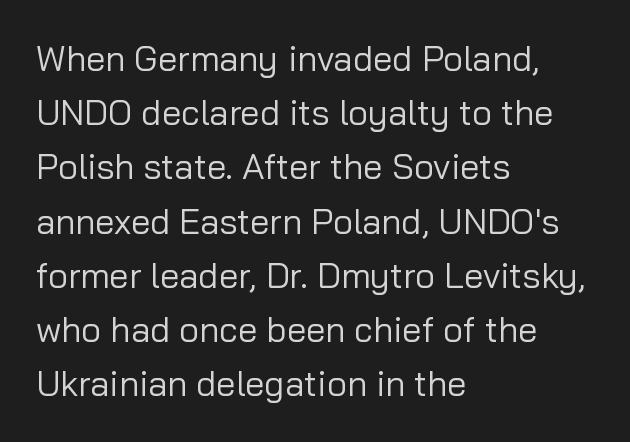
{"serif": "no", "italic": "no", "bold": "no", "weight": "regular", "width": "normal", "stroke_contrast": "low", "x_height": "medium", "monospaced": "no", "underline": "no", "align": "left", "line_spacing": "normal", "line_spacing_ratio": 1.55, "letter_spacing": "normal", "letter_spacing_em": 0.0, "glyph_px": 35}
